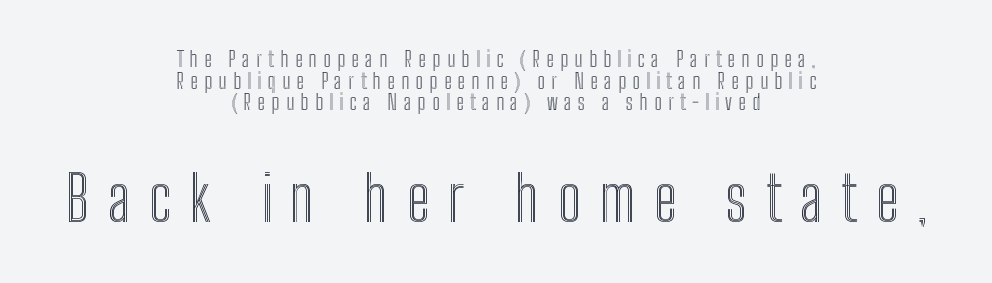
{"italic": "no", "width": "condensed", "x_height": "medium", "monospaced": "no", "underline": "no", "align": "center", "line_spacing": "tight", "line_spacing_ratio": 1.03, "letter_spacing": "wide", "letter_spacing_em": 0.3, "larger_block": "second", "size_ratio": 2.95, "glyph_px": 62}
